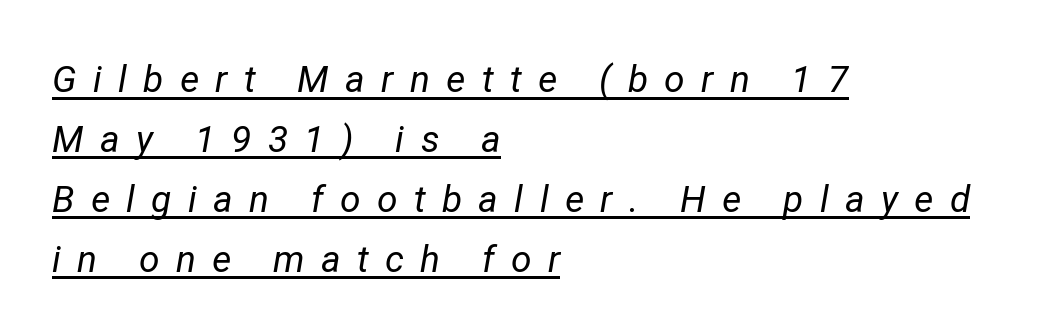
{"italic": "yes", "lean": "right", "slant_degrees": 12, "bold": "no", "weight": "regular", "width": "normal", "stroke_contrast": "low", "x_height": "medium", "monospaced": "no", "underline": "yes", "align": "left", "line_spacing": "normal", "line_spacing_ratio": 1.62, "letter_spacing": "wide", "letter_spacing_em": 0.44, "glyph_px": 37}
